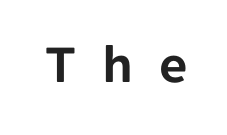
Q: Is the text italic (slanted)? A: No, it is upright.
Q: Is the typeface a serif or a sans-serif typeface? A: Sans-serif.
Q: Is the text underlined? A: No.
Q: Is the spacing between letters normal or unusually wide? A: Unusually wide.
Q: Width (condensed, normal, or wide)? A: Normal.
Q: Stroke contrast? A: Low.
Q: x-height? A: Medium.
Q: Monospaced? A: No.
